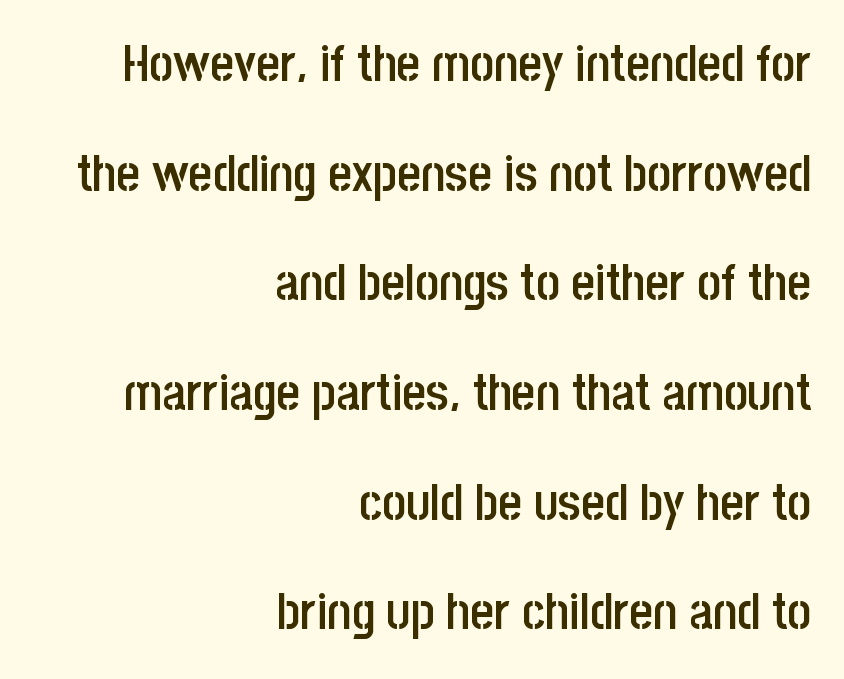
{"serif": "no", "italic": "no", "bold": "semi", "weight": "semibold", "width": "condensed", "stroke_contrast": "low", "x_height": "large", "monospaced": "no", "underline": "no", "align": "right", "line_spacing": "loose", "line_spacing_ratio": 2.15, "letter_spacing": "normal", "letter_spacing_em": 0.0, "glyph_px": 51}
